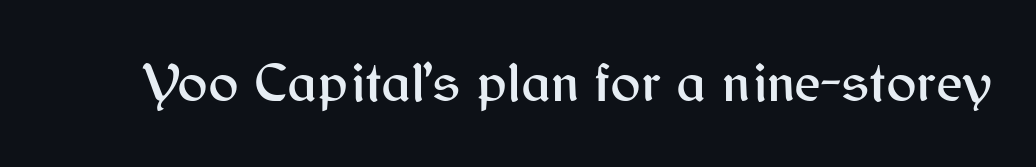
Q: Is the text italic (slanted)? A: No, it is upright.
Q: Is the typeface a serif or a sans-serif typeface? A: Sans-serif.
Q: Is the text underlined? A: No.
Q: Is the spacing between letters normal or unusually wide? A: Normal.
Q: Width (condensed, normal, or wide)? A: Normal.
Q: Stroke contrast? A: Medium.
Q: x-height? A: Medium.
Q: Monospaced? A: No.
